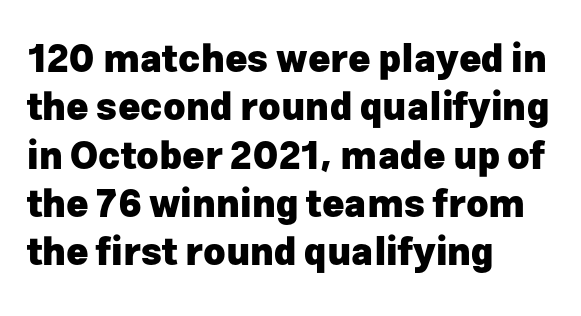
Q: Is the text bold? A: Yes.
Q: Is the text italic (slanted)? A: No, it is upright.
Q: Is the typeface a serif or a sans-serif typeface? A: Sans-serif.
Q: Is the text underlined? A: No.
Q: How is the paragraph aligned? A: Left-aligned.
Q: Is the spacing between letters normal or unusually wide? A: Normal.
Q: Is the spacing between lines tight, normal or loose? A: Normal.
Q: Width (condensed, normal, or wide)? A: Normal.
Q: Stroke contrast? A: Low.
Q: x-height? A: Medium.
Q: Monospaced? A: No.
